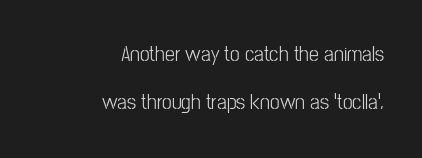
The image shows 22 px text type, upright; set right-aligned, loose line spacing (2.16x), normal letter spacing, not underlined.
